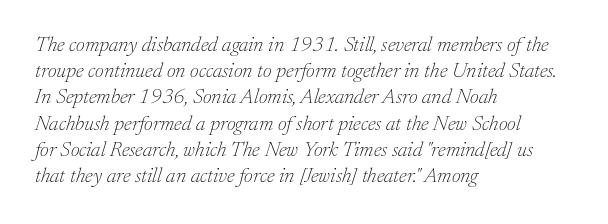
Q: Is the text bold? A: No.
Q: Is the text italic (slanted)? A: Yes, it leans right by about 17 degrees.
Q: Is the text underlined? A: No.
Q: How is the paragraph aligned? A: Left-aligned.
Q: Is the spacing between letters normal or unusually wide? A: Normal.
Q: Is the spacing between lines tight, normal or loose? A: Normal.
